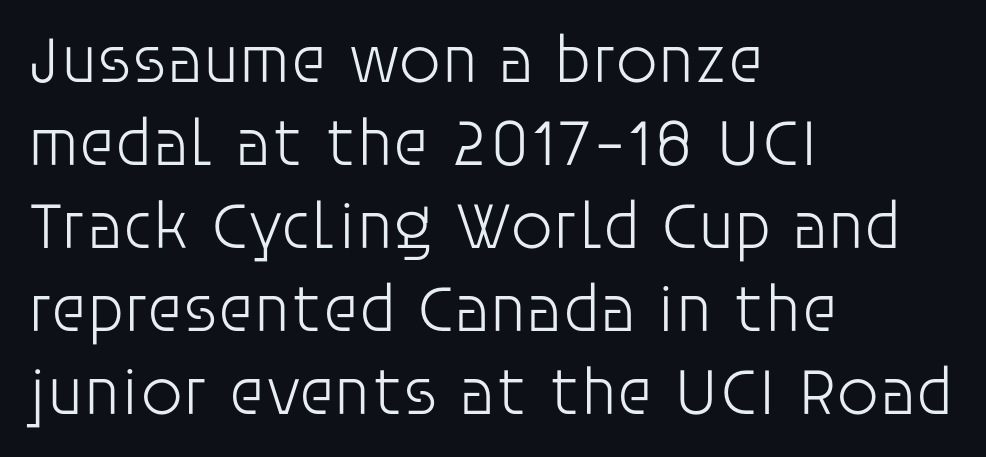
Every stem runs plumb, perpendicular to the baseline. Weight: regular or lighter. Inter-character spacing is left at the font's built-in metrics. Letters rest on an invisible, unmarked baseline.
